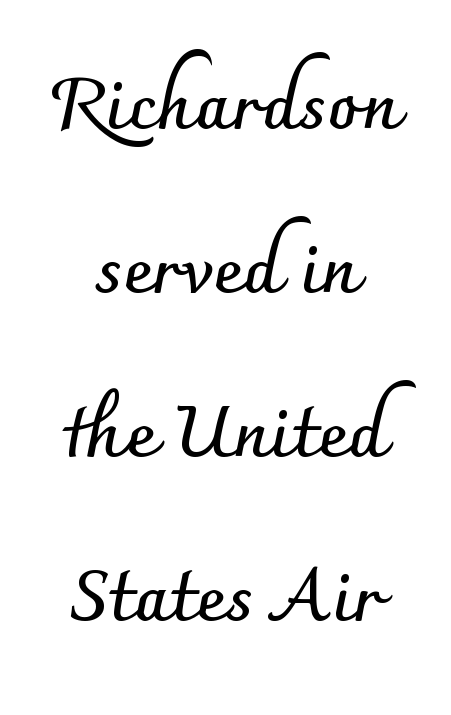
{"serif": "no", "bold": "yes", "weight": "semibold", "width": "normal", "stroke_contrast": "low", "x_height": "small", "monospaced": "no", "underline": "no", "align": "center", "line_spacing": "loose", "line_spacing_ratio": 2.28, "letter_spacing": "normal", "letter_spacing_em": 0.0, "glyph_px": 72}
